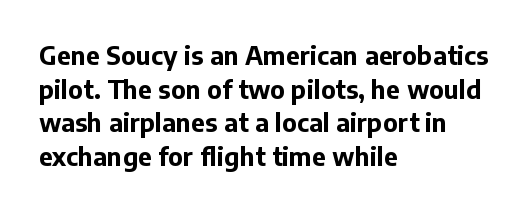
{"italic": "no", "bold": "yes", "underline": "no", "align": "left", "line_spacing": "normal", "line_spacing_ratio": 1.35, "letter_spacing": "normal", "letter_spacing_em": 0.0, "glyph_px": 25}
